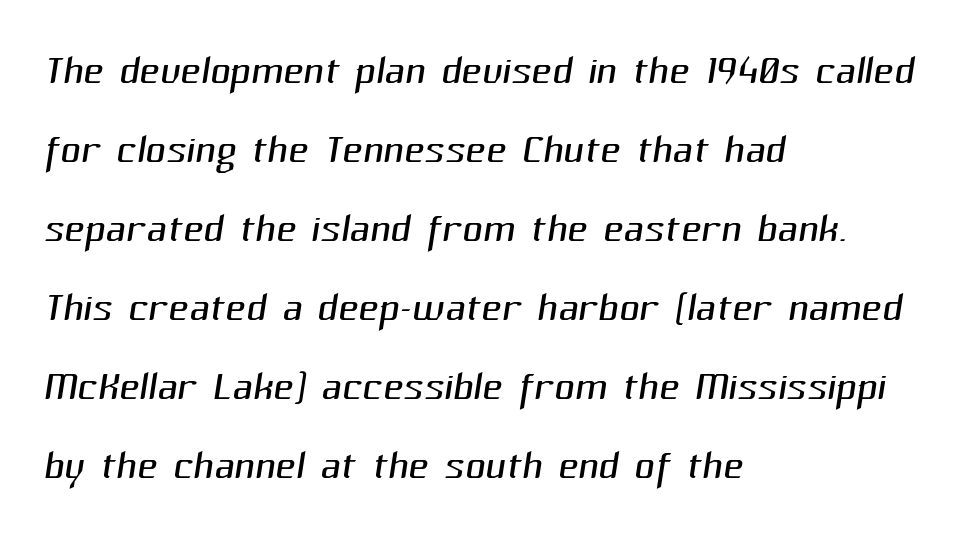
Q: Is the text bold? A: No.
Q: Is the typeface a serif or a sans-serif typeface? A: Sans-serif.
Q: Is the text underlined? A: No.
Q: How is the paragraph aligned? A: Left-aligned.
Q: Is the spacing between letters normal or unusually wide? A: Normal.
Q: Is the spacing between lines tight, normal or loose? A: Normal.
Q: Width (condensed, normal, or wide)? A: Normal.
Q: Stroke contrast? A: Medium.
Q: x-height? A: Medium.
Q: Monospaced? A: No.
